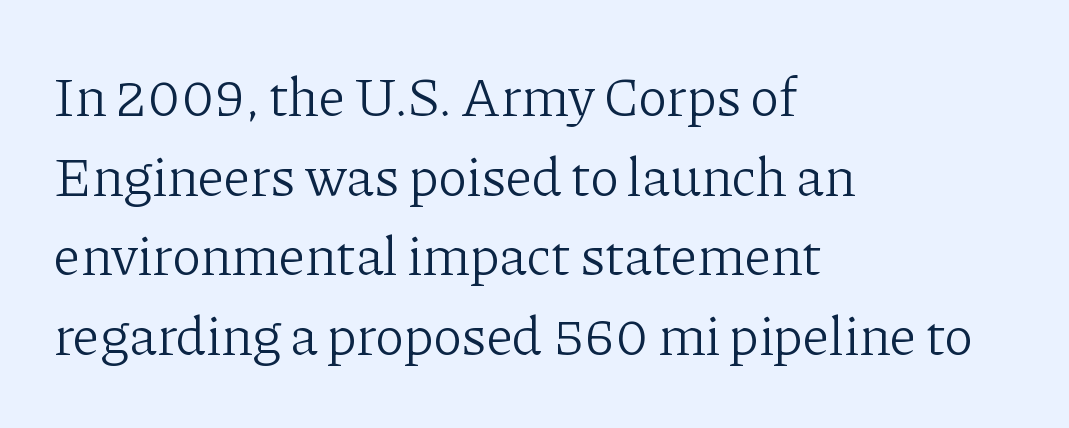
The image shows 55 px light serif type, upright; set left-aligned, normal line spacing (1.45x), normal letter spacing, not underlined; low stroke contrast and a medium x-height.
